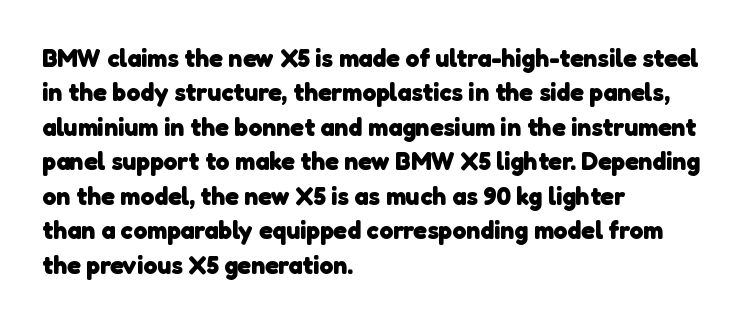
{"bold": "yes", "underline": "no", "align": "left", "line_spacing": "normal", "line_spacing_ratio": 1.38, "letter_spacing": "normal", "letter_spacing_em": 0.0, "glyph_px": 25}
